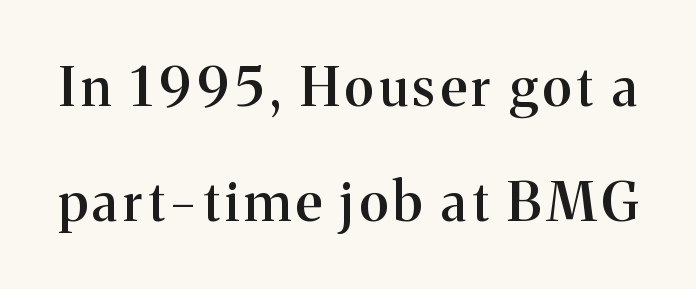
The image shows 54 px semibold serif type, upright; set loose line spacing (2.13x), not underlined; medium stroke contrast and a medium x-height.
